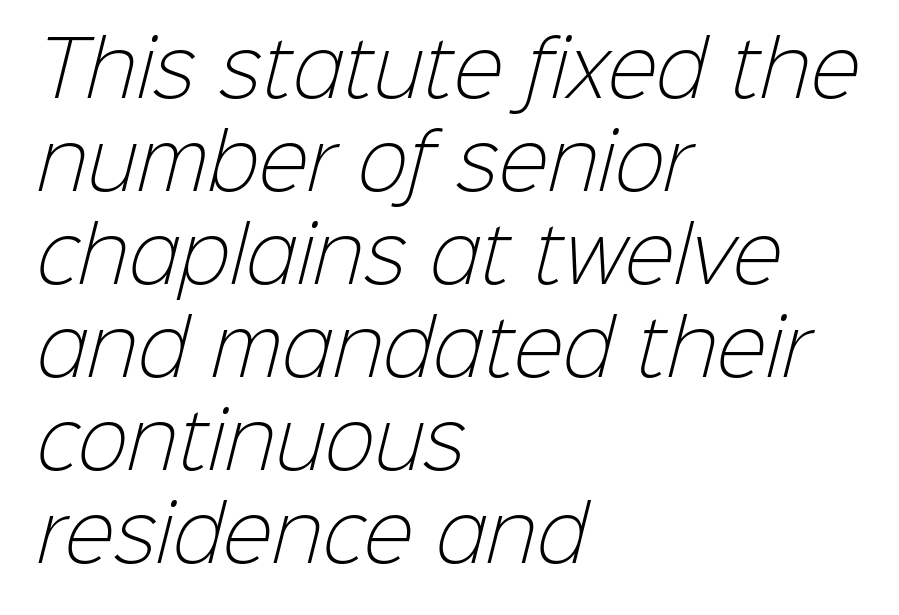
{"serif": "no", "bold": "no", "weight": "light", "width": "normal", "stroke_contrast": "low", "x_height": "medium", "monospaced": "no", "underline": "no", "align": "left", "line_spacing_ratio": 1.24, "letter_spacing": "normal", "letter_spacing_em": 0.0, "glyph_px": 75}
